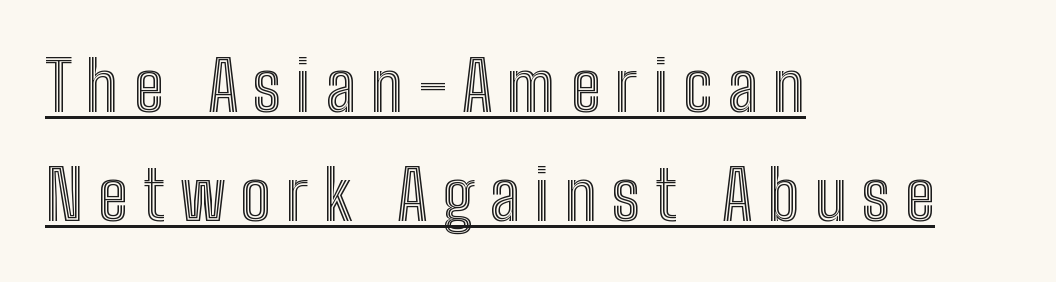
{"italic": "no", "width": "condensed", "x_height": "medium", "monospaced": "no", "underline": "yes", "align": "left", "line_spacing": "normal", "line_spacing_ratio": 1.61, "letter_spacing": "wide", "letter_spacing_em": 0.22, "glyph_px": 68}
